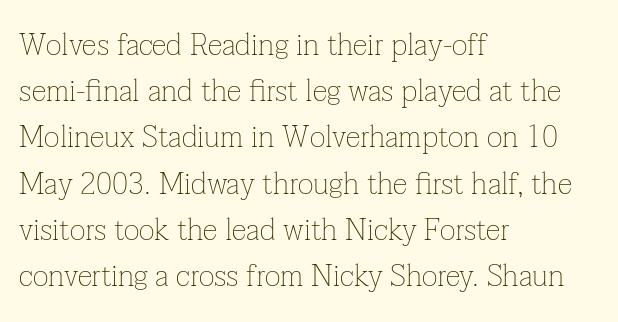
Every row of glyphs begins at an identical x-position on the left. In terms of leading, this rendering sits right in the middle. The letters stand straight up with perfectly vertical stems. Classification — serif. Do the characters align in a grid? No, the font is proportional. No extra tracking has been applied to these lines.
